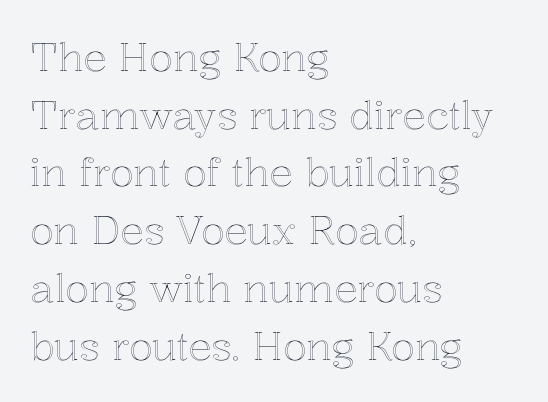
The image shows 39 px text type, upright; set left-aligned, normal line spacing (1.48x), normal letter spacing, not underlined; a medium x-height.
